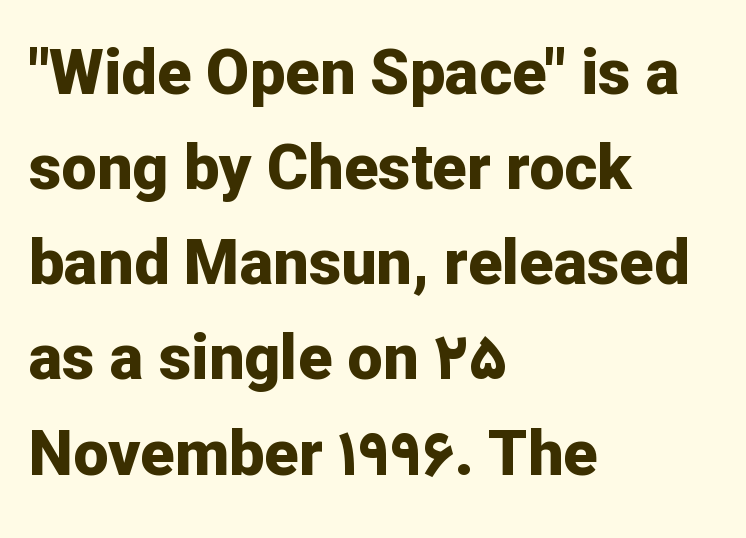
The letters stand upright; this is a roman face. Short and long lines alike share a common starting point at left. On the weight axis this lands at bold, roughly 700. Observe the ordinary spacing: letters are neighbours, not strangers. Observe the absence of serifs on each vertical stroke in this sample.
